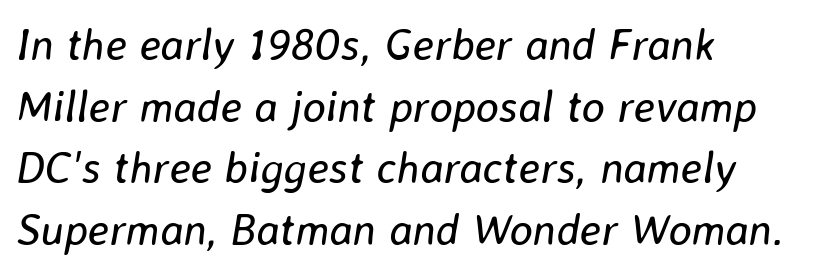
The image shows 44 px regular-weight type, italic (leaning right); set left-aligned, normal line spacing (1.4x), normal letter spacing, not underlined; low stroke contrast and a medium x-height.
